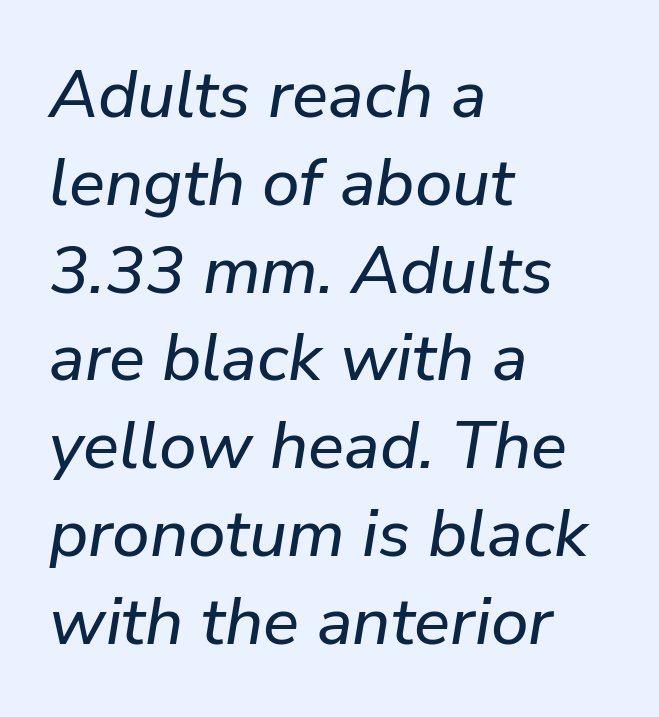
You could not count columns in this text — the font is proportionally spaced. The foot of each line stays bare and open. The type is set solid horizontally, with unmodified tracking. It's the slanting kind of type. Alignment: flush left.
